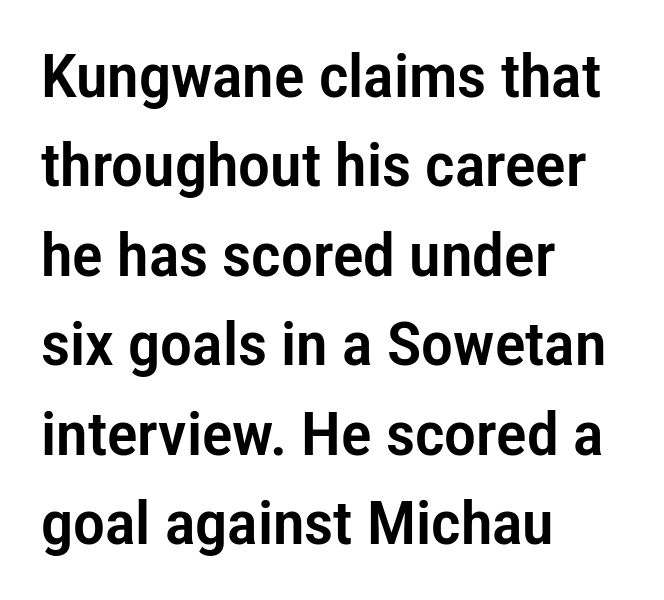
{"serif": "no", "italic": "no", "width": "condensed", "stroke_contrast": "low", "x_height": "medium", "monospaced": "no", "underline": "no", "align": "left", "line_spacing": "normal", "line_spacing_ratio": 1.49, "letter_spacing": "normal", "letter_spacing_em": 0.0, "glyph_px": 60}
